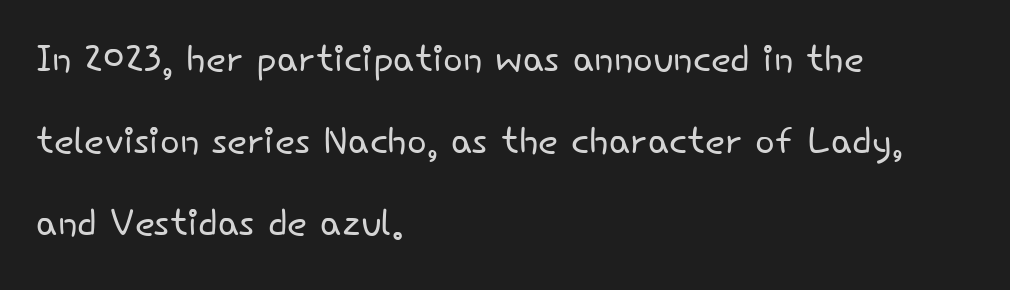
Notice how the stems are strictly vertical — no italics here. Students, note that the glyphs here touch the page at normal intervals. Underlining? Definitely not there. The lines in this sample share a left origin and differ only in where they stop.
